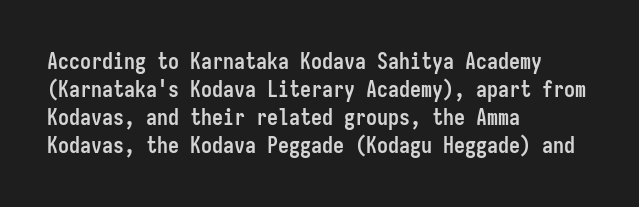
Q: Is the text bold? A: Yes.
Q: Is the text italic (slanted)? A: No, it is upright.
Q: Is the text underlined? A: No.
Q: How is the paragraph aligned? A: Left-aligned.
Q: Is the spacing between letters normal or unusually wide? A: Normal.
Q: Is the spacing between lines tight, normal or loose? A: Normal.
